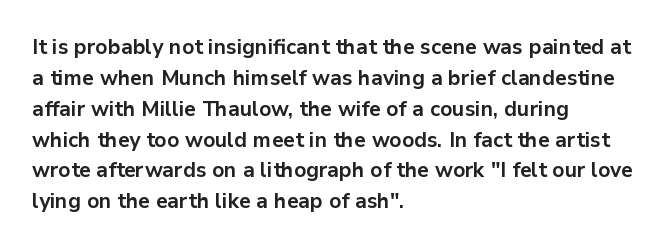
{"italic": "no", "bold": "yes", "underline": "no", "align": "left", "line_spacing": "normal", "line_spacing_ratio": 1.47, "letter_spacing": "normal", "letter_spacing_em": 0.0, "glyph_px": 21}
